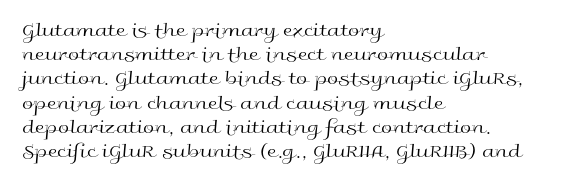
{"italic": "no", "bold": "no", "underline": "no", "align": "left", "line_spacing_ratio": 1.21, "letter_spacing": "normal", "letter_spacing_em": 0.0, "glyph_px": 20}
